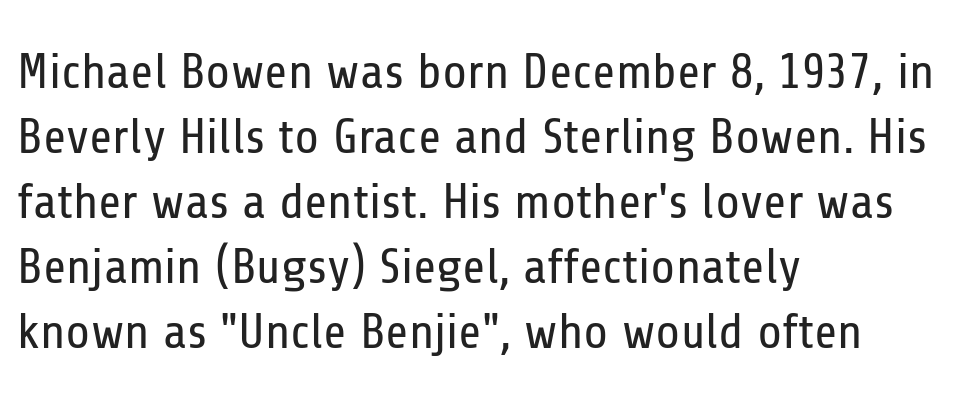
The image shows 50 px regular-weight, condensed sans-serif type, upright; set left-aligned, normal line spacing (1.3x), normal letter spacing, not underlined; low stroke contrast and a medium x-height.
